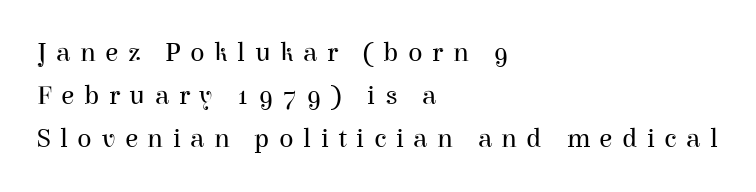
The image shows 27 px text type, upright; set left-aligned, normal line spacing (1.59x), unusually wide letter spacing (+0.35 em), not underlined.
